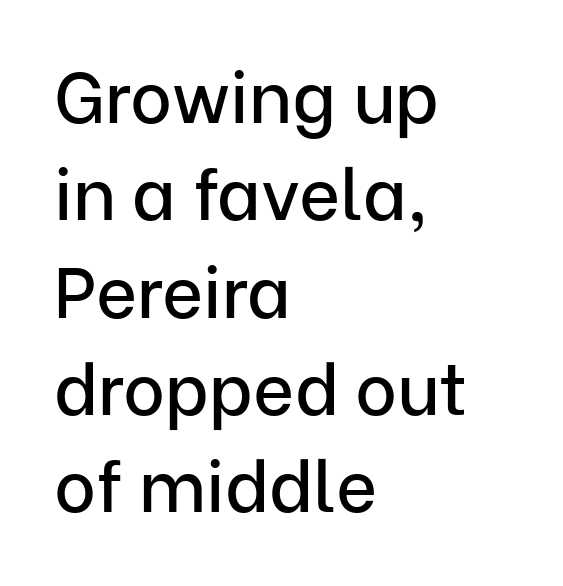
Q: Is the text italic (slanted)? A: No, it is upright.
Q: Is the typeface a serif or a sans-serif typeface? A: Sans-serif.
Q: Is the text underlined? A: No.
Q: How is the paragraph aligned? A: Left-aligned.
Q: Is the spacing between letters normal or unusually wide? A: Normal.
Q: Is the spacing between lines tight, normal or loose? A: Normal.
Q: Width (condensed, normal, or wide)? A: Normal.
Q: Stroke contrast? A: Low.
Q: x-height? A: Medium.
Q: Monospaced? A: No.
